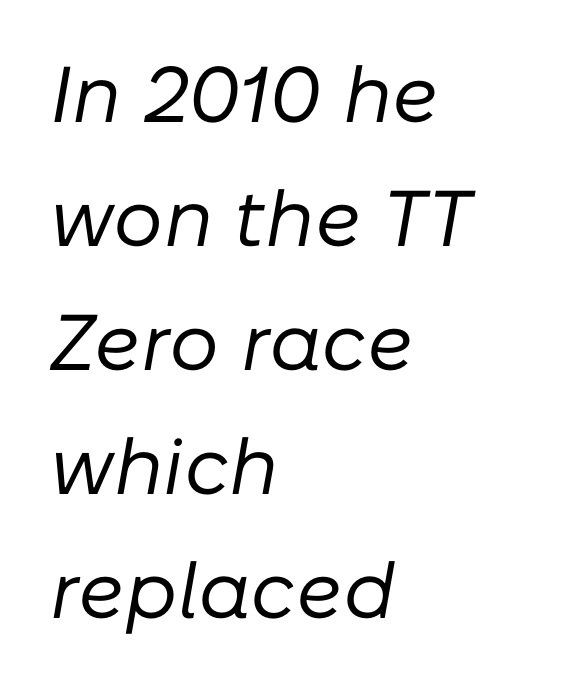
The image shows 79 px regular-weight type, italic (leaning right); set left-aligned, normal line spacing (1.57x), normal letter spacing, not underlined; low stroke contrast and a medium x-height.
